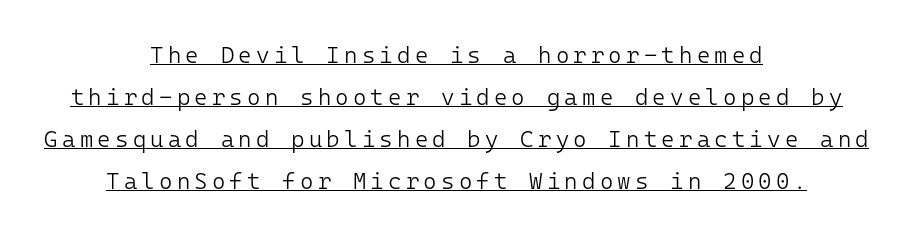
The image shows 23 px text type, upright; set centered, line spacing 1.83x, underlined.
